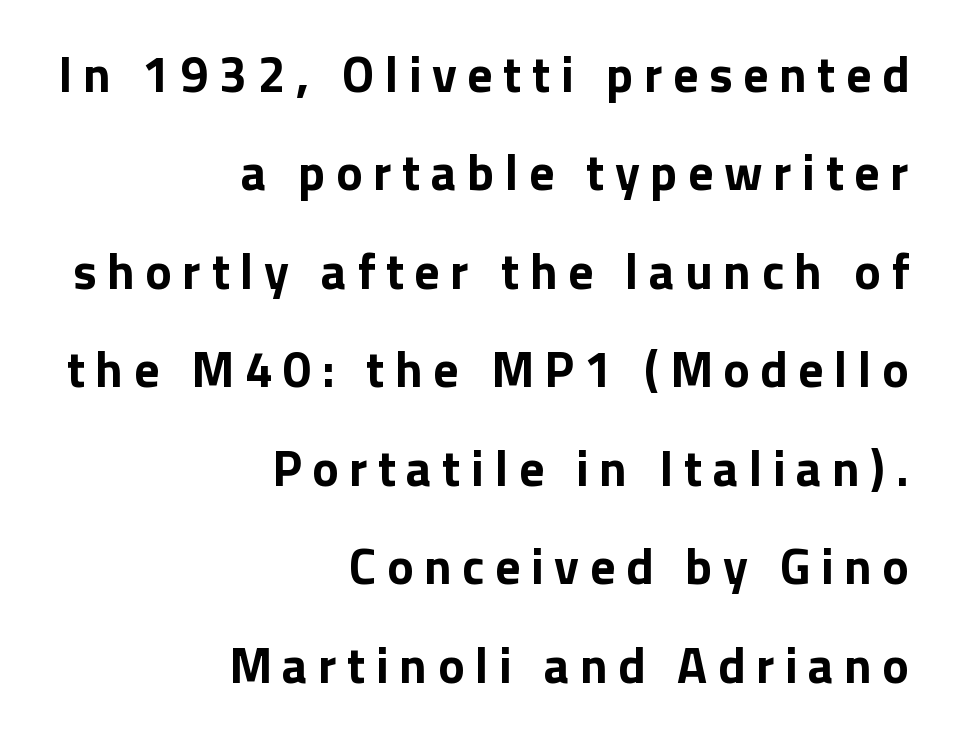
{"serif": "no", "italic": "no", "bold": "yes", "weight": "bold", "width": "normal", "stroke_contrast": "low", "x_height": "medium", "monospaced": "no", "underline": "no", "align": "right", "line_spacing": "loose", "line_spacing_ratio": 1.97, "letter_spacing": "wide", "letter_spacing_em": 0.21, "glyph_px": 50}
